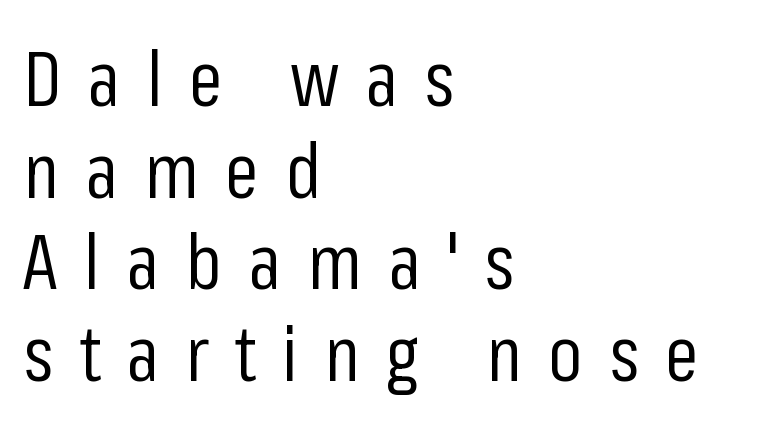
The image shows 77 px regular-weight, condensed sans-serif type, upright; set left-aligned, line spacing 1.19x, unusually wide letter spacing (+0.34 em), not underlined; low stroke contrast and a medium x-height.
